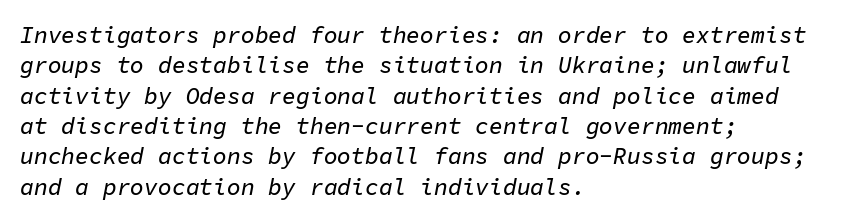
When letters slant like this, we call the style italic. Vertical spacing — default. The rendering anchors every line to the left-hand side. The string is rendered with underlining switched off. Is the letter spacing exaggerated? No — it looks like the ordinary default.
